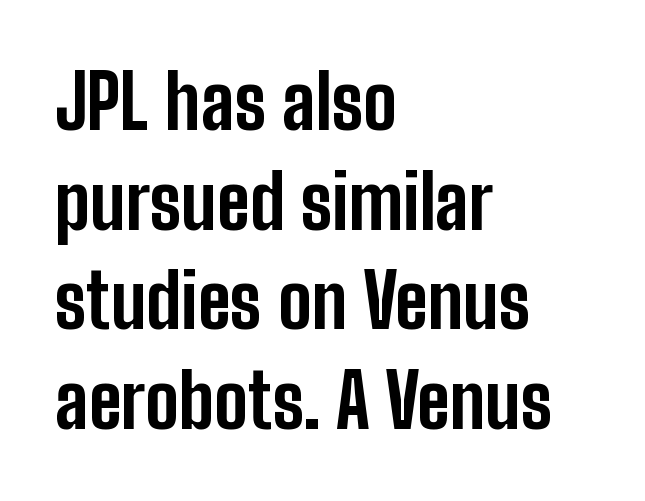
{"serif": "no", "italic": "no", "bold": "yes", "weight": "bold", "width": "condensed", "stroke_contrast": "low", "x_height": "medium", "monospaced": "no", "underline": "no", "align": "left", "line_spacing": "normal", "line_spacing_ratio": 1.31, "letter_spacing": "normal", "letter_spacing_em": 0.0, "glyph_px": 76}
